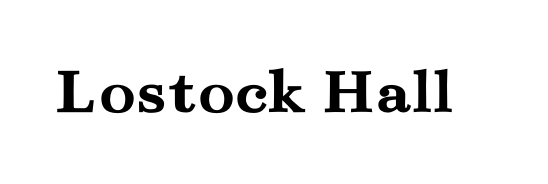
The image shows 67 px semibold, wide serif type, upright; set normal letter spacing, not underlined; medium stroke contrast and a small x-height.
